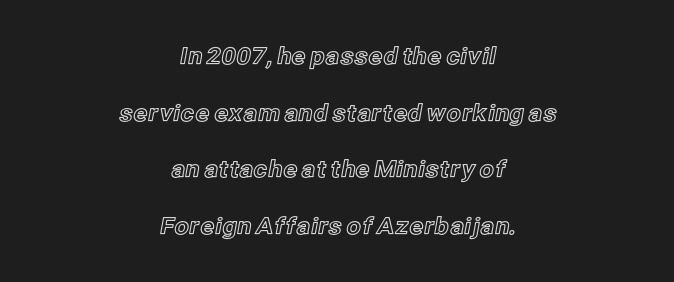
{"underline": "no", "align": "center", "line_spacing": "loose", "line_spacing_ratio": 2.46, "letter_spacing": "normal", "letter_spacing_em": 0.0, "glyph_px": 23}
